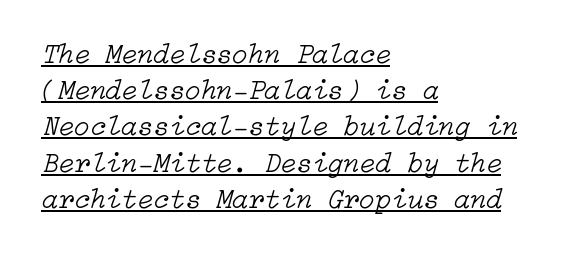
{"italic": "yes", "lean": "right", "slant_degrees": 15, "bold": "no", "weight": "light", "width": "normal", "stroke_contrast": "low", "x_height": "medium", "underline": "yes", "align": "left", "line_spacing": "normal", "line_spacing_ratio": 1.25, "letter_spacing": "normal", "letter_spacing_em": 0.0, "glyph_px": 29}
